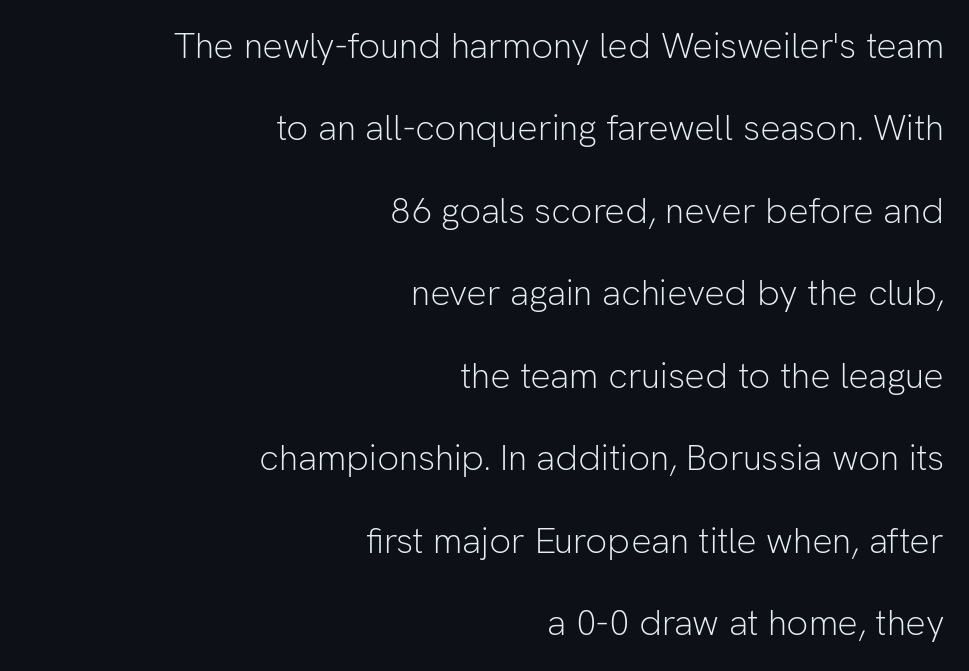
The image shows 36 px light sans-serif type, upright; set right-aligned, loose line spacing (2.29x), normal letter spacing, not underlined; low stroke contrast and a medium x-height.
